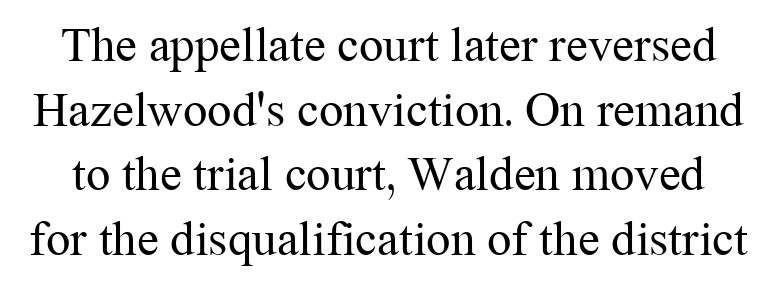
The image shows 49 px regular-weight serif type, upright; set normal line spacing (1.32x), normal letter spacing, not underlined; medium stroke contrast and a medium x-height.
